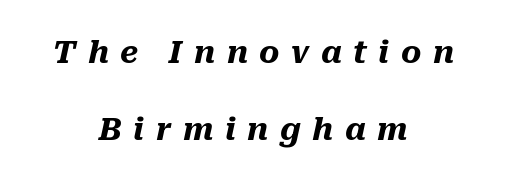
The image shows 31 px heavy type, italic (leaning right); set centered, loose line spacing (2.5x), unusually wide letter spacing (+0.37 em), not underlined; medium stroke contrast and a medium x-height.
